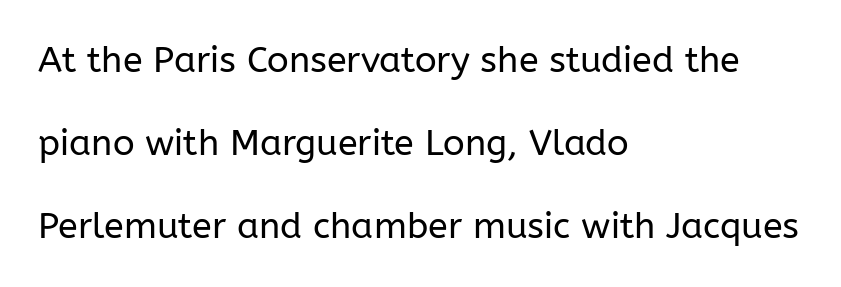
{"serif": "no", "italic": "no", "bold": "no", "weight": "regular", "width": "normal", "stroke_contrast": "low", "x_height": "medium", "monospaced": "no", "underline": "no", "align": "left", "line_spacing": "loose", "line_spacing_ratio": 2.31, "letter_spacing": "normal", "letter_spacing_em": 0.0, "glyph_px": 36}
